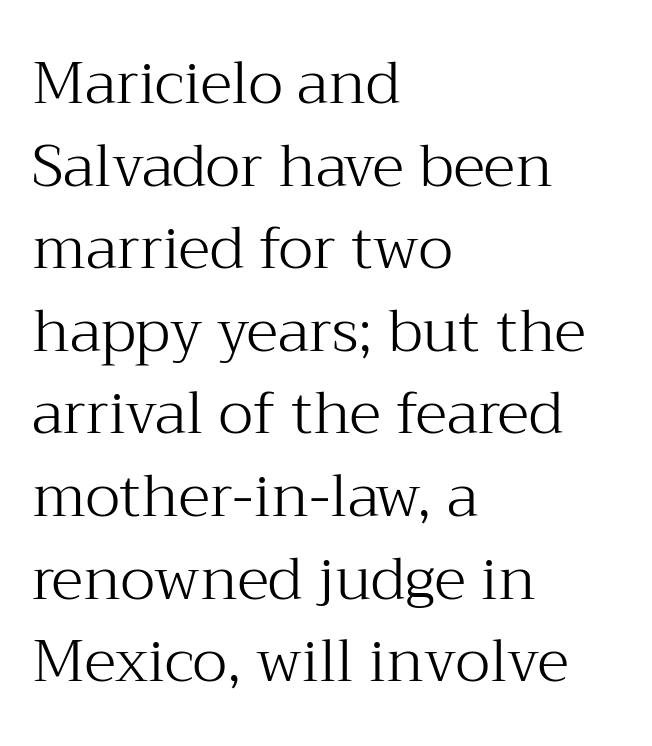
Q: Is the text bold? A: No.
Q: Is the text italic (slanted)? A: No, it is upright.
Q: Is the typeface a serif or a sans-serif typeface? A: Serif.
Q: Is the text underlined? A: No.
Q: How is the paragraph aligned? A: Left-aligned.
Q: Is the spacing between letters normal or unusually wide? A: Normal.
Q: Is the spacing between lines tight, normal or loose? A: Normal.
Q: Width (condensed, normal, or wide)? A: Normal.
Q: Stroke contrast? A: Medium.
Q: x-height? A: Medium.
Q: Monospaced? A: No.
